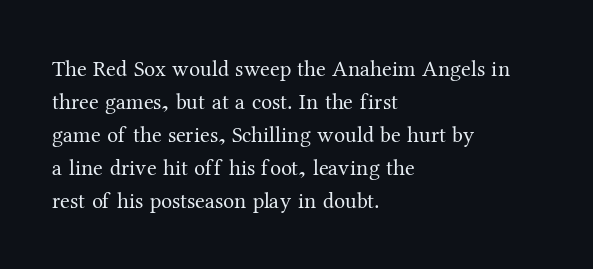
The image shows 22 px text type, upright; set left-aligned, normal line spacing (1.5x), normal letter spacing, not underlined.
